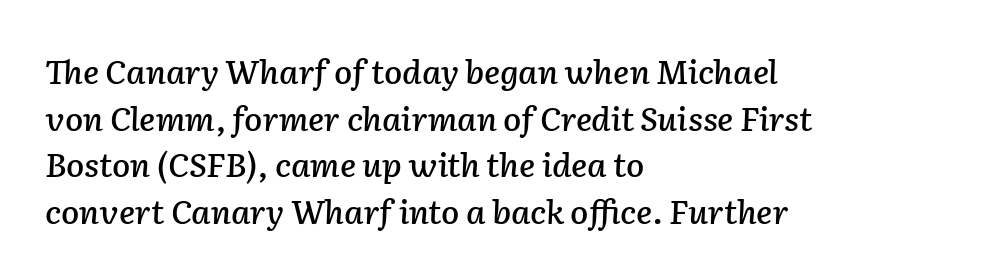
The image shows 33 px text type, italic (leaning right); set left-aligned, normal line spacing (1.41x), normal letter spacing, not underlined; low stroke contrast and a medium x-height.
